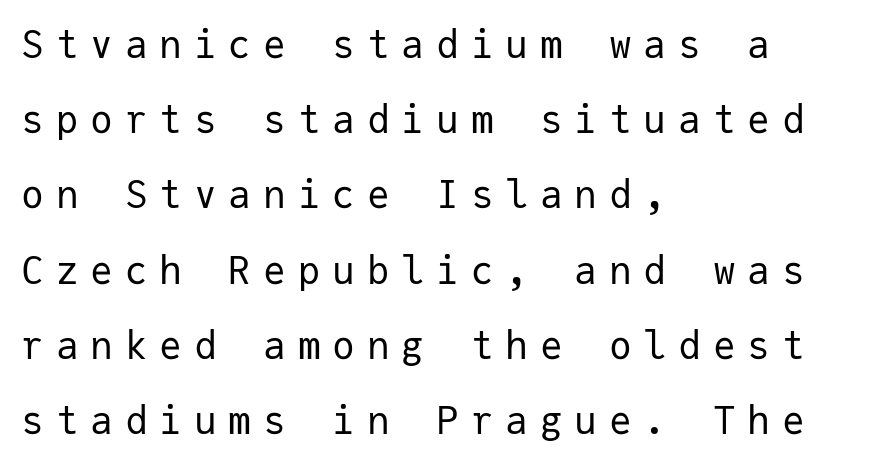
The designer dialed line spacing up above the default. The cut favours lightness, reaching ordinary text weight at its darkest. There is plenty of visible air inserted between adjacent glyphs. Characters remain perfectly vertical along every line. The text was rendered using a sans face with plain stroke endings. The passage shown is typed in a monospace face where columns stay perfectly aligned.
